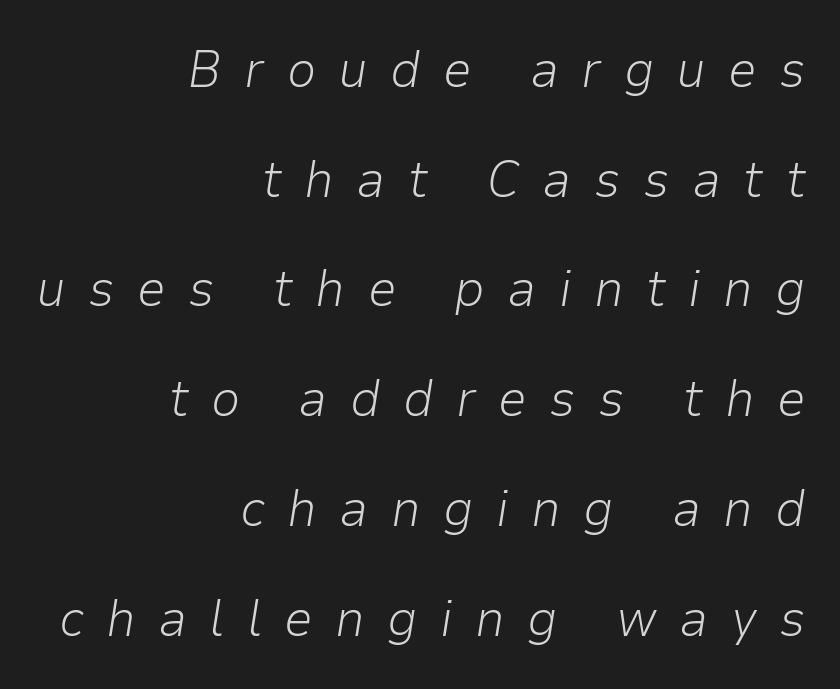
Here the designer chose a conventional face with non-uniform glyph widths. The space beneath each line is pristine and unruled. Observe the lean: these are italic letterforms. Unbolded letterforms with no extra heft. Is there much room between lines? Yes — plenty of vertical air separates them.
